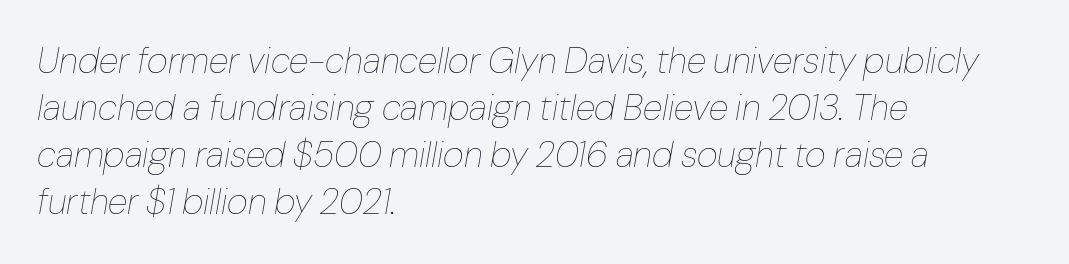
Slanted lettering throughout. Quick note: interline space is typical. Only glyphs here, with clear space below each row. The paragraph has a hard left edge and a soft right edge.
